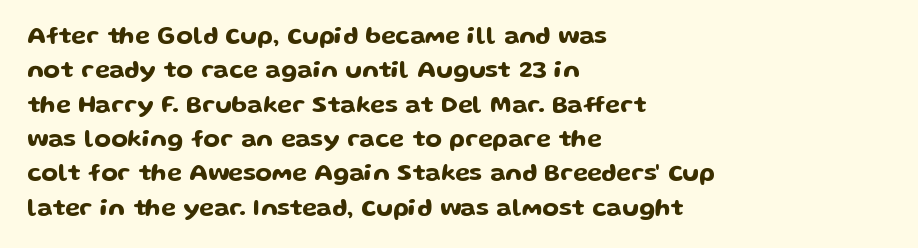
The image shows 24 px text type, upright; set left-aligned, normal line spacing (1.43x), normal letter spacing, not underlined.
